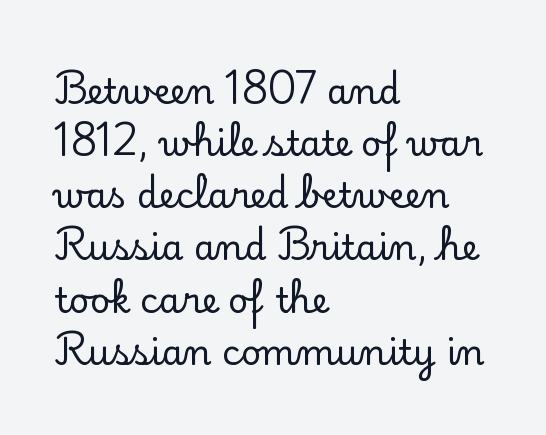
The image shows 35 px serif type, upright; set left-aligned, normal line spacing (1.49x), normal letter spacing, not underlined; low stroke contrast and a small x-height.
